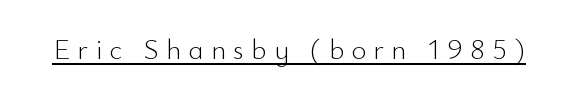
{"serif": "no", "italic": "no", "bold": "no", "weight": "light", "width": "normal", "stroke_contrast": "low", "x_height": "small", "monospaced": "no", "underline": "yes", "letter_spacing": "wide", "letter_spacing_em": 0.25, "glyph_px": 29}
